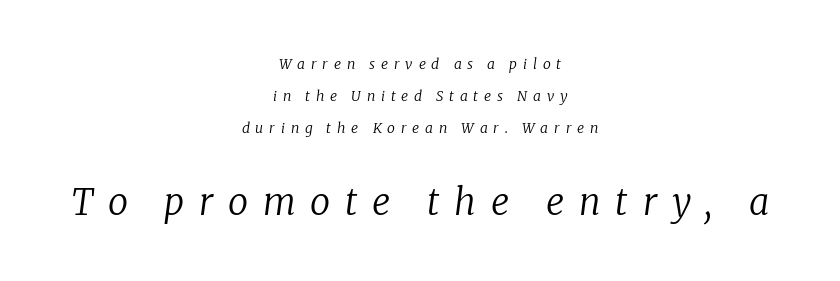
Alignment: centered. Letterform terminals end in serifs throughout the passage. Rendered with sloped, italic letterforms. Each stroke keeps to a modest, everyday thickness or less. The leading is generous, giving the passage an open texture.
